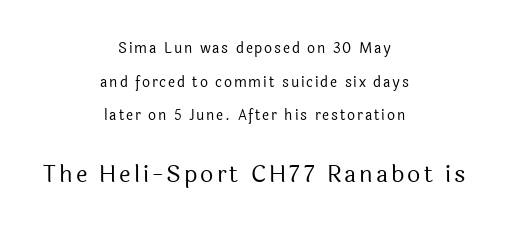
The image shows 23 px text type, upright; set centered, loose line spacing (2.4x), not underlined; the second (bottom) block is 1.64x larger.
